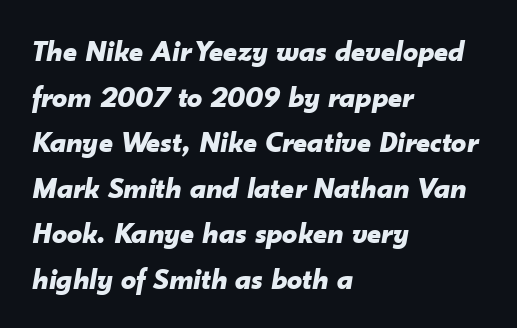
This sample uses plain, unmodified letter spacing. Compared with an ordinary text face, these strokes are far heavier — a full bold. The rendering anchors every line to the left-hand side. The specimen reads as italic at a glance. Horizontal bands of white between lines are of average thickness.
